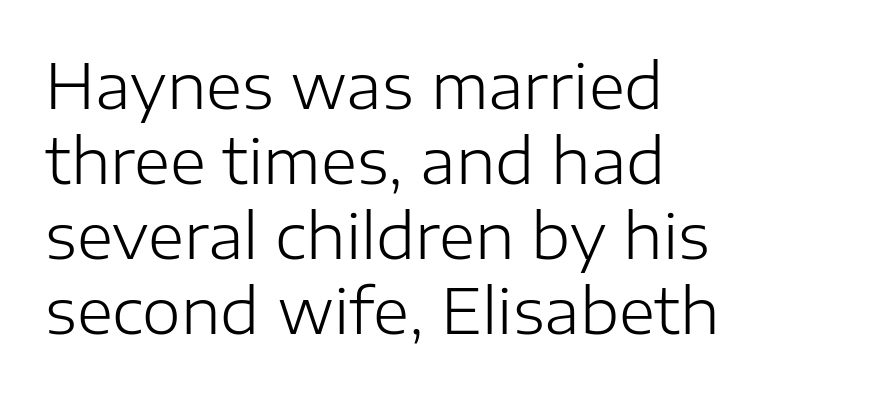
The rendering uses natural spacing where letterforms have individual widths. Words float on clear page, feet unadorned. The ragged edge is on the right, which tells us the setting is flush left. The lettering holds an erect, upright posture throughout.
